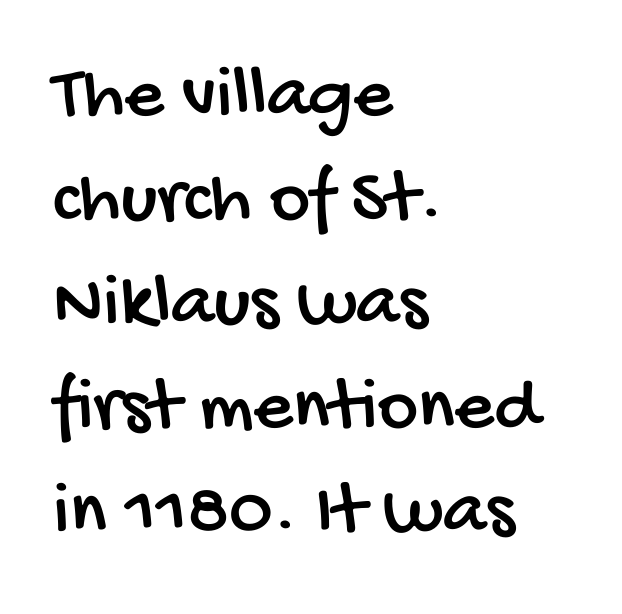
{"serif": "no", "width": "condensed", "stroke_contrast": "low", "x_height": "large", "monospaced": "no", "underline": "no", "align": "left", "line_spacing": "normal", "line_spacing_ratio": 1.35, "letter_spacing": "normal", "letter_spacing_em": 0.0, "glyph_px": 77}
